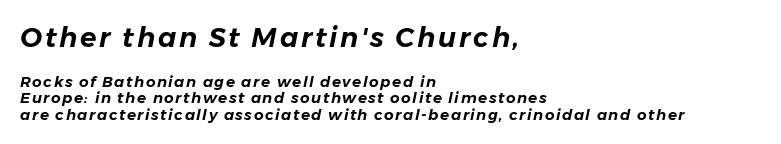
The image shows 27 px text type, italic (leaning right); set left-aligned, tight line spacing (1.11x), not underlined; the first (top) block is 1.8x larger.
